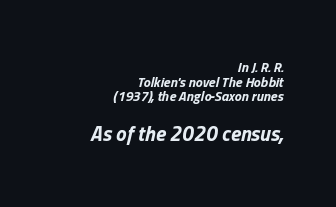
Q: Is the text bold? A: Yes.
Q: Is the text italic (slanted)? A: Yes, it leans right by about 13 degrees.
Q: Is the text underlined? A: No.
Q: How is the paragraph aligned? A: Right-aligned.
Q: Is the spacing between letters normal or unusually wide? A: Normal.
Q: Is the spacing between lines tight, normal or loose? A: Tight.
Q: Which block of text is set in a larger size, the first (top) or the second (bottom)? A: The second (bottom) one.
